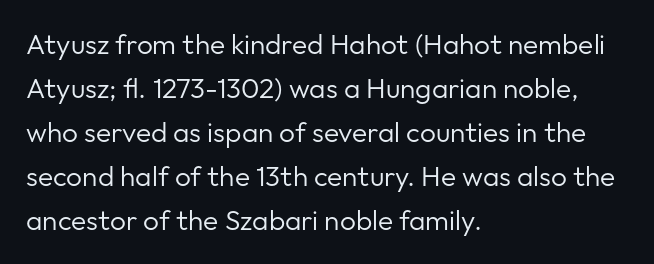
The image shows 28 px regular-weight sans-serif type, upright; set left-aligned, normal line spacing (1.57x), normal letter spacing, not underlined; low stroke contrast and a medium x-height.
